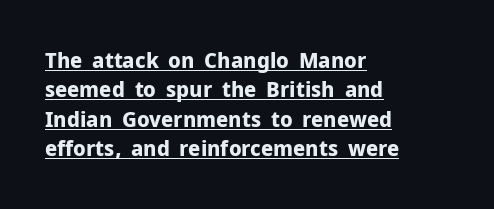
Q: Is the text bold? A: Yes.
Q: Is the text italic (slanted)? A: No, it is upright.
Q: Is the text underlined? A: Yes.
Q: How is the paragraph aligned? A: Left-aligned.
Q: Is the spacing between letters normal or unusually wide? A: Normal.
Q: Is the spacing between lines tight, normal or loose? A: Normal.
